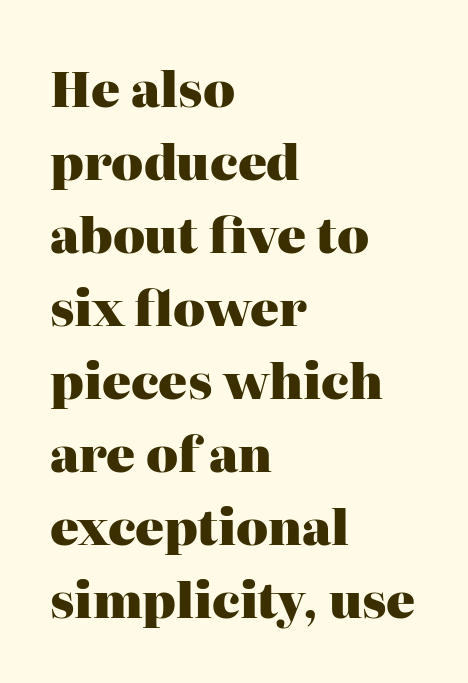
The type sits square on the baseline with zero lean. No word sits above an underline. The rendering uses a bold face; every stroke is thick and dark. In CSS terms this would be text-align: left.
